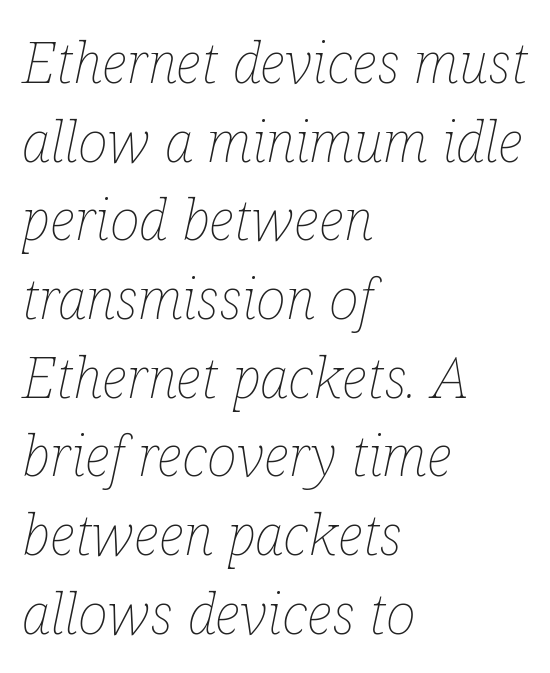
Q: Is the text bold? A: No.
Q: Is the text italic (slanted)? A: Yes, it leans right by about 12 degrees.
Q: Is the text underlined? A: No.
Q: How is the paragraph aligned? A: Left-aligned.
Q: Is the spacing between letters normal or unusually wide? A: Normal.
Q: Is the spacing between lines tight, normal or loose? A: Normal.
Q: Width (condensed, normal, or wide)? A: Condensed.
Q: Stroke contrast? A: Low.
Q: x-height? A: Medium.
Q: Monospaced? A: No.
